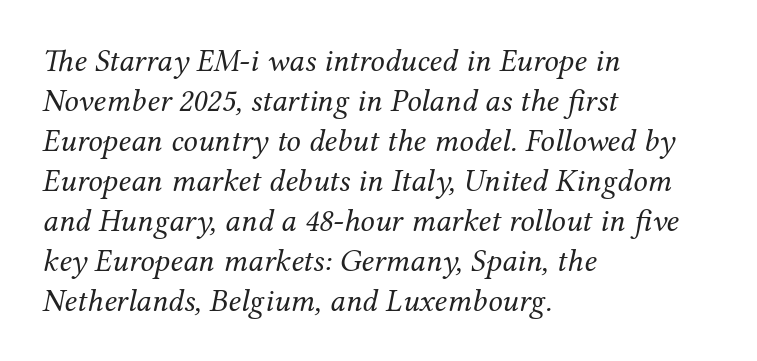
Q: Is the text bold? A: No.
Q: Is the text italic (slanted)? A: Yes, it leans right by about 12 degrees.
Q: Is the typeface a serif or a sans-serif typeface? A: Serif.
Q: Is the text underlined? A: No.
Q: How is the paragraph aligned? A: Left-aligned.
Q: Is the spacing between letters normal or unusually wide? A: Normal.
Q: Is the spacing between lines tight, normal or loose? A: Normal.
Q: Width (condensed, normal, or wide)? A: Normal.
Q: Stroke contrast? A: Medium.
Q: x-height? A: Medium.
Q: Monospaced? A: No.
